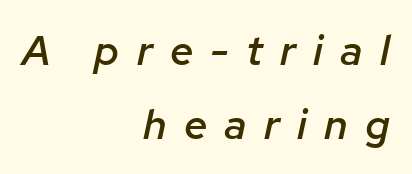
{"italic": "yes", "lean": "right", "slant_degrees": 12, "bold": "semi", "weight": "semibold", "width": "normal", "stroke_contrast": "low", "x_height": "medium", "monospaced": "no", "underline": "no", "align": "right", "line_spacing_ratio": 1.76, "letter_spacing": "wide", "letter_spacing_em": 0.41, "glyph_px": 42}
